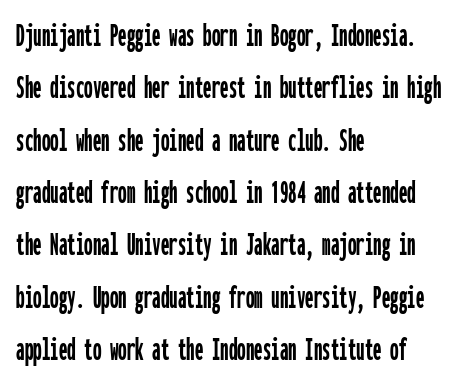
Q: Is the text italic (slanted)? A: No, it is upright.
Q: Is the typeface a serif or a sans-serif typeface? A: Sans-serif.
Q: Is the text underlined? A: No.
Q: How is the paragraph aligned? A: Left-aligned.
Q: Is the spacing between letters normal or unusually wide? A: Normal.
Q: Is the spacing between lines tight, normal or loose? A: Normal.
Q: Width (condensed, normal, or wide)? A: Condensed.
Q: Stroke contrast? A: Low.
Q: x-height? A: Medium.
Q: Monospaced? A: Yes.
